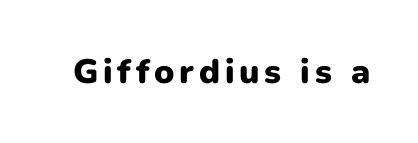
{"serif": "no", "italic": "no", "bold": "yes", "weight": "heavy", "width": "normal", "stroke_contrast": "low", "x_height": "medium", "monospaced": "no", "underline": "no", "glyph_px": 34}
